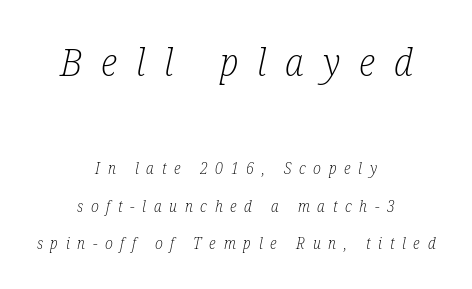
{"serif": "yes", "italic": "yes", "lean": "right", "slant_degrees": 12, "bold": "no", "weight": "light", "width": "condensed", "stroke_contrast": "low", "x_height": "medium", "monospaced": "no", "underline": "no", "align": "center", "line_spacing": "loose", "line_spacing_ratio": 2.34, "letter_spacing": "wide", "letter_spacing_em": 0.48, "larger_block": "first", "size_ratio": 2.44, "glyph_px": 39}
